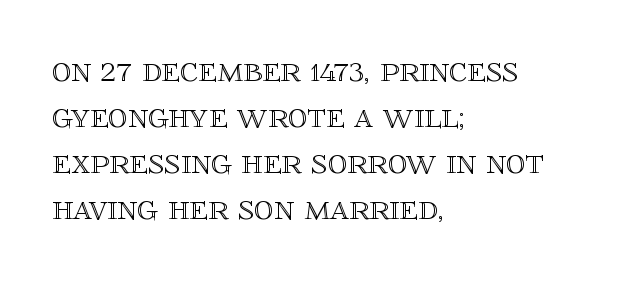
The image shows 38 px text type, upright; set left-aligned, line spacing 1.21x, normal letter spacing, not underlined; a large x-height.
